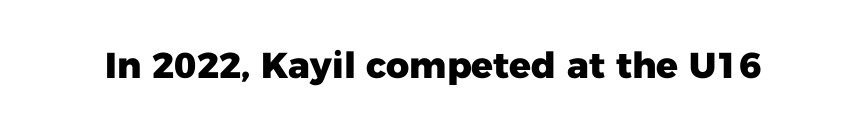
Look at the tracking — it's just the regular setting, nothing added. The strip under each line holds only bare page. Italic? Not at all — the glyphs are vertical. Are there feet on the stems? There aren't — it's a sans. The rendering uses natural spacing where letterforms have individual widths. Strong, thick strokes mark this as bold type.
